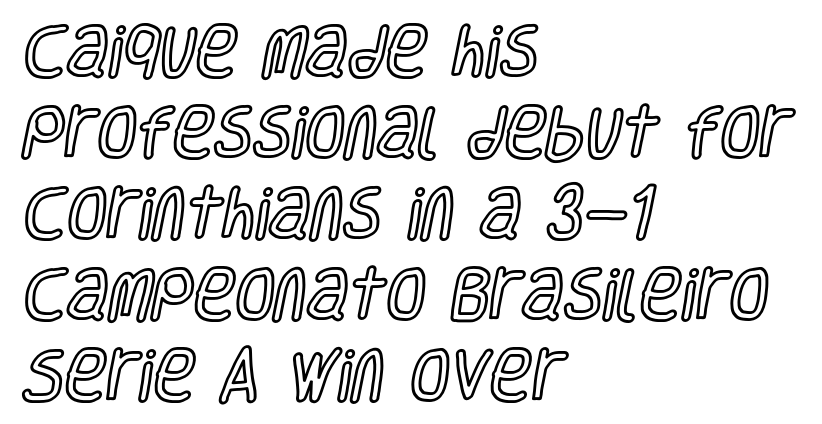
The face used here is proportionally spaced, like ordinary book or web type. Has an underline been added? It has not. How would I describe the line gaps? Plain and ordinary. Leftover space on each line is placed entirely after the last word.
